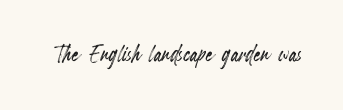
The horizontal fit of the characters is conventional and even. No word sits above an underline. Here the designer chose a conventional face with non-uniform glyph widths.
